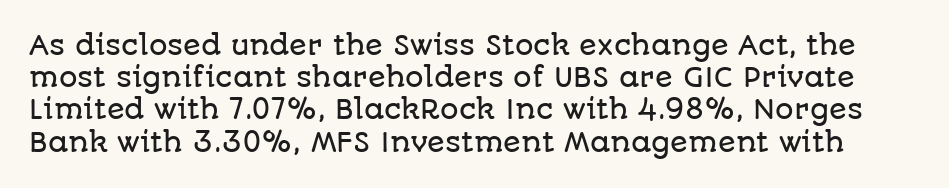
The image shows 26 px text type, upright; set line spacing 1.24x, normal letter spacing, not underlined.
